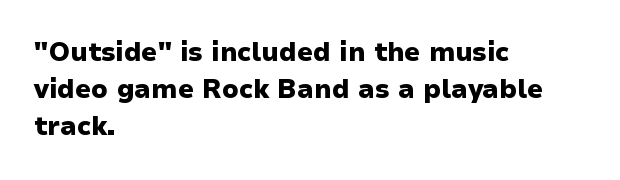
Q: Is the text bold? A: Yes.
Q: Is the text italic (slanted)? A: No, it is upright.
Q: Is the text underlined? A: No.
Q: How is the paragraph aligned? A: Left-aligned.
Q: Is the spacing between letters normal or unusually wide? A: Normal.
Q: Is the spacing between lines tight, normal or loose? A: Normal.
